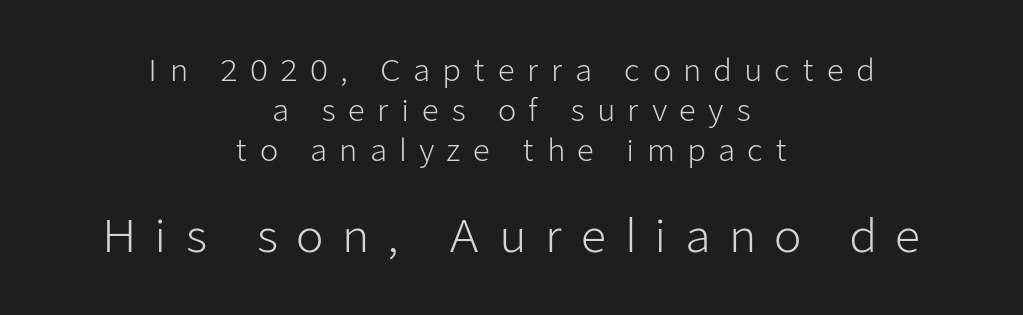
Q: Is the text bold? A: No.
Q: Is the text italic (slanted)? A: No, it is upright.
Q: Is the typeface a serif or a sans-serif typeface? A: Sans-serif.
Q: Is the text underlined? A: No.
Q: How is the paragraph aligned? A: Centered.
Q: Is the spacing between letters normal or unusually wide? A: Unusually wide.
Q: Is the spacing between lines tight, normal or loose? A: Normal.
Q: Which block of text is set in a larger size, the first (top) or the second (bottom)? A: The second (bottom) one.
Q: Width (condensed, normal, or wide)? A: Normal.
Q: Stroke contrast? A: Low.
Q: x-height? A: Medium.
Q: Monospaced? A: No.
